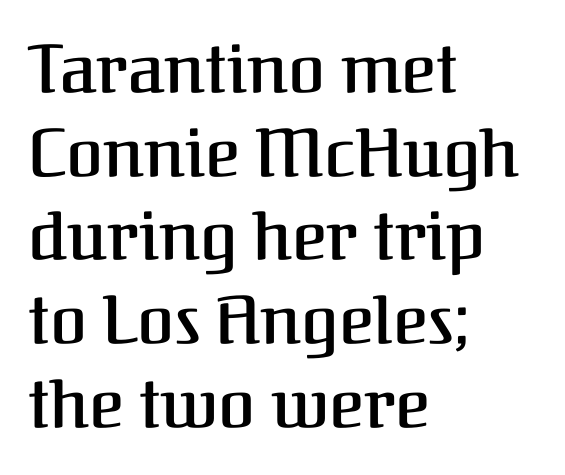
Weight: semibold (demi). These lines were composed using upright roman letters. The zone under the glyphs is completely vacant. Here the designer chose a conventional face with non-uniform glyph widths.
